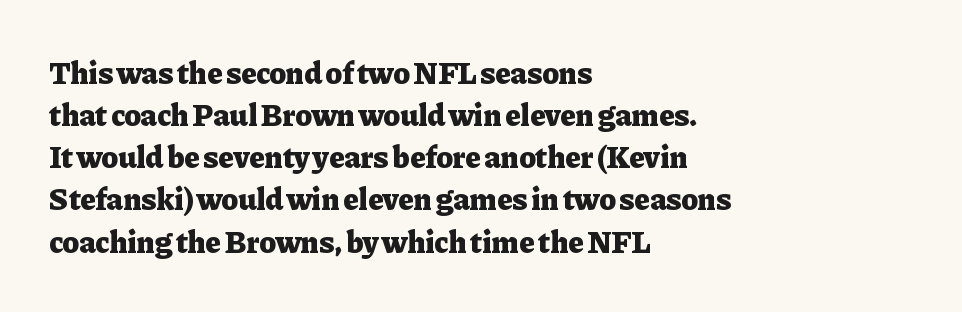
The image shows 31 px heavy serif type, upright; set left-aligned, normal line spacing (1.36x), normal letter spacing, not underlined; low stroke contrast and a medium x-height.
